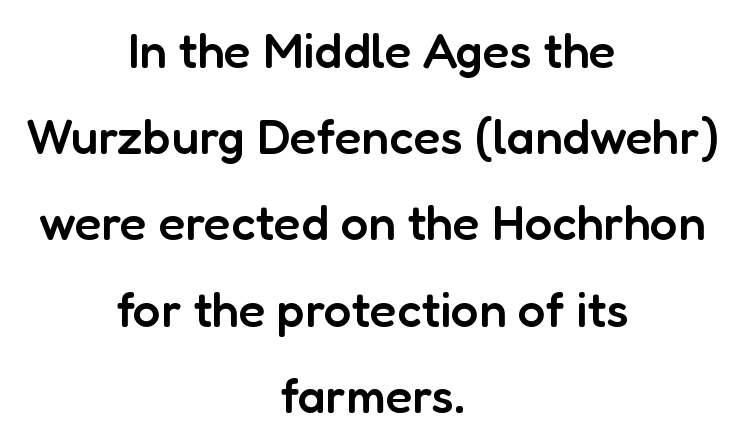
{"serif": "no", "italic": "no", "bold": "semi", "weight": "semibold", "width": "normal", "stroke_contrast": "low", "x_height": "medium", "monospaced": "no", "underline": "no", "align": "center", "line_spacing_ratio": 1.76, "letter_spacing": "normal", "letter_spacing_em": 0.0, "glyph_px": 49}
